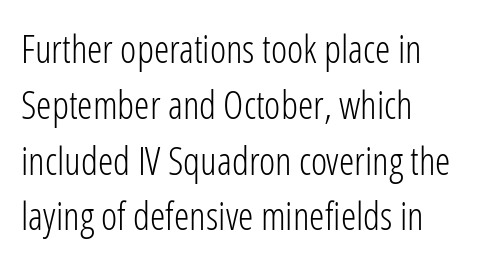
Q: Is the text bold? A: No.
Q: Is the text italic (slanted)? A: No, it is upright.
Q: Is the typeface a serif or a sans-serif typeface? A: Sans-serif.
Q: Is the text underlined? A: No.
Q: How is the paragraph aligned? A: Left-aligned.
Q: Is the spacing between letters normal or unusually wide? A: Normal.
Q: Is the spacing between lines tight, normal or loose? A: Normal.
Q: Width (condensed, normal, or wide)? A: Condensed.
Q: Stroke contrast? A: Low.
Q: x-height? A: Medium.
Q: Monospaced? A: No.
